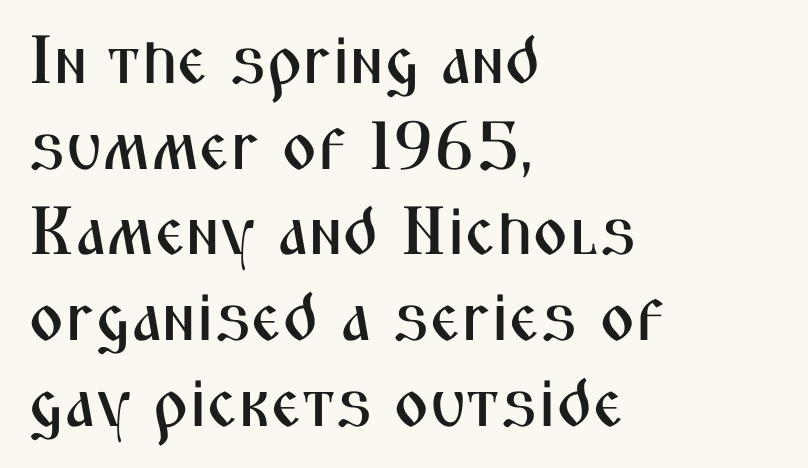
{"serif": "no", "italic": "no", "width": "condensed", "stroke_contrast": "medium", "x_height": "medium", "monospaced": "no", "underline": "no", "align": "left", "line_spacing": "normal", "line_spacing_ratio": 1.26, "letter_spacing": "normal", "letter_spacing_em": 0.0, "glyph_px": 68}
